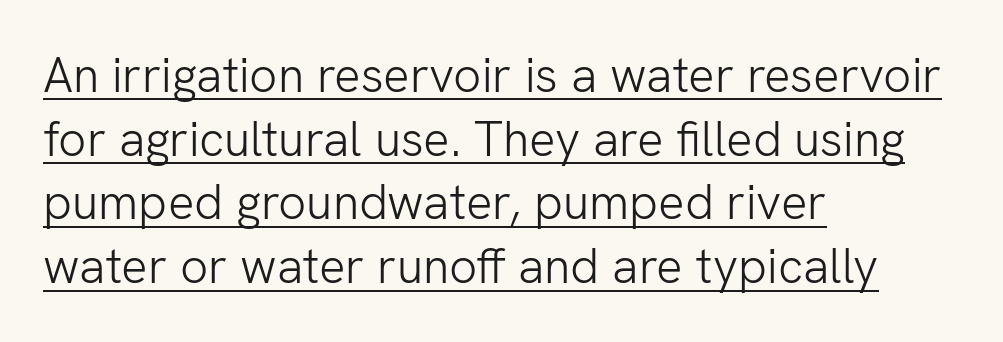
Is there much room between lines? A standard amount, neither cramped nor airy. Caption: face not bold, strokes unweighted. The lettering is marked with a stroke running underneath it. Where is the straight margin? On the left.
